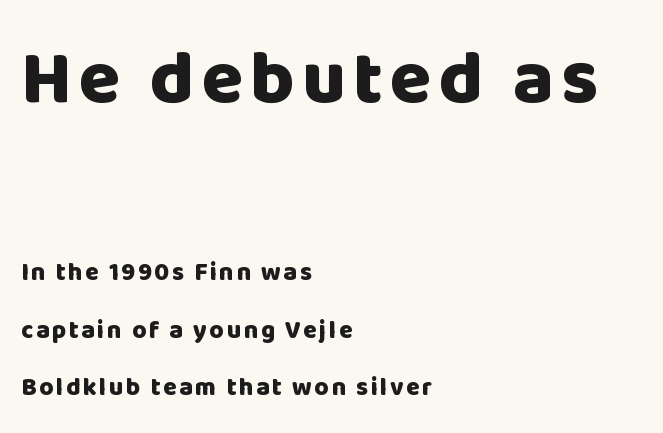
The vertical gap from one line to the next is large. The block sitting higher on the canvas is the one with enlarged characters. Typographic density is high because the face is bold. Letters rest on an invisible, unmarked baseline.
